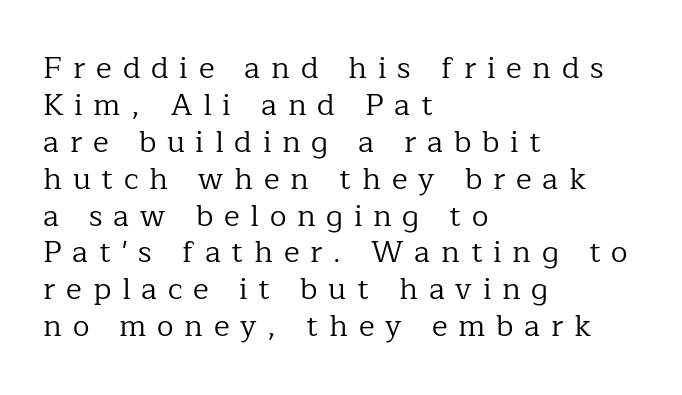
{"serif": "yes", "italic": "no", "bold": "no", "weight": "regular", "width": "normal", "stroke_contrast": "low", "x_height": "medium", "monospaced": "no", "underline": "no", "align": "left", "line_spacing_ratio": 1.23, "letter_spacing": "wide", "letter_spacing_em": 0.36, "glyph_px": 30}
